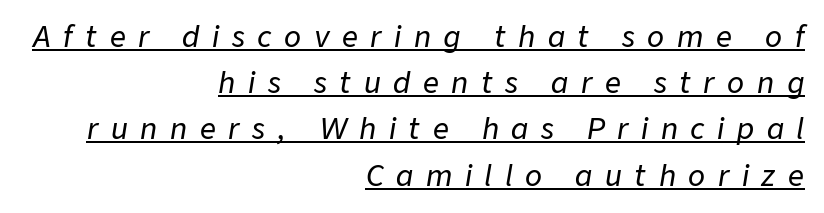
{"italic": "yes", "lean": "right", "slant_degrees": 9, "width": "normal", "stroke_contrast": "low", "x_height": "medium", "monospaced": "no", "underline": "yes", "align": "right", "line_spacing": "normal", "line_spacing_ratio": 1.65, "letter_spacing": "wide", "letter_spacing_em": 0.45, "glyph_px": 28}
